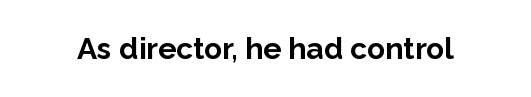
Q: Is the text bold? A: Yes.
Q: Is the text italic (slanted)? A: No, it is upright.
Q: Is the typeface a serif or a sans-serif typeface? A: Sans-serif.
Q: Is the text underlined? A: No.
Q: Is the spacing between letters normal or unusually wide? A: Normal.
Q: Width (condensed, normal, or wide)? A: Normal.
Q: Stroke contrast? A: Low.
Q: x-height? A: Medium.
Q: Monospaced? A: No.
